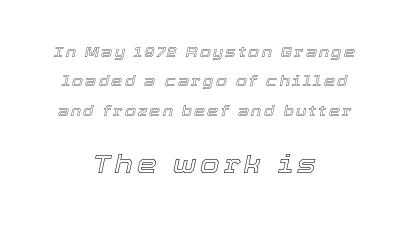
The image shows 25 px text type, italic (leaning right); set centered, loose line spacing (2.1x), not underlined; the second (bottom) block is 1.79x larger.
